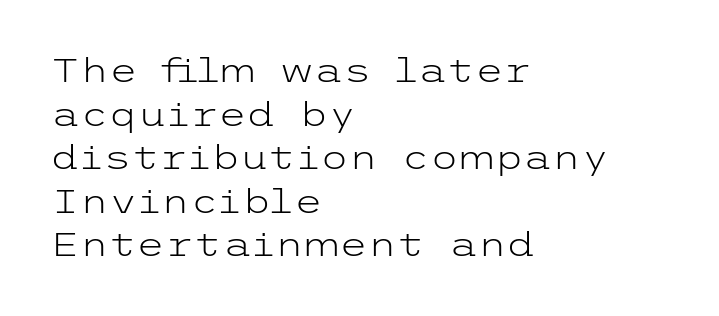
The image shows 33 px light, wide sans-serif type, upright; set left-aligned, normal line spacing (1.32x), normal letter spacing, not underlined; low stroke contrast and a medium x-height.
